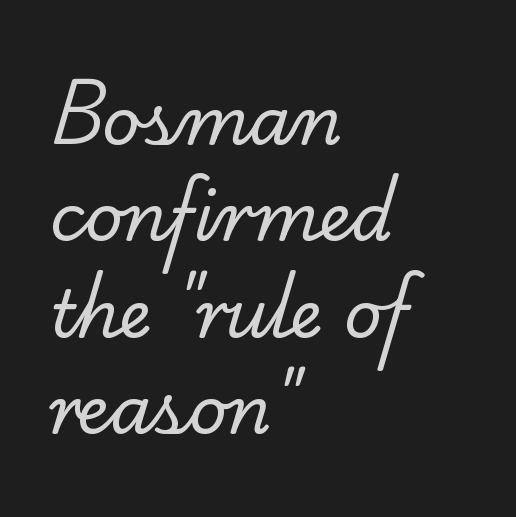
The typesetter chose a ragged-right arrangement here. Each word holds together tightly as a unit, with standard inter-letter gaps. Do the characters align in a grid? No, the font is proportional. Stroke thickness stays within the range of a standard reading face or lighter.
